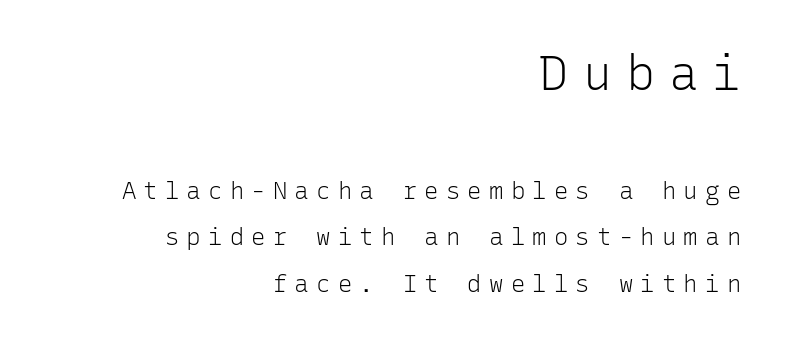
Compared with typical body copy, the letter spacing here is much looser. The rendering shrinks the type as you move from the upper chunk to the lower. Notice how the stems are strictly vertical — no italics here. Airy leading. This sample is right-justified, so line beginnings fall wherever the words allow.
